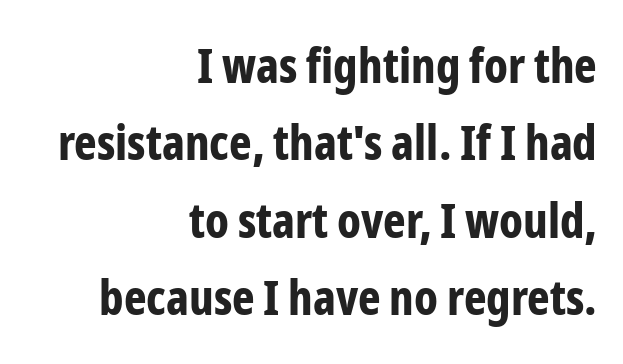
This sample has the flowing, uneven cadence of proportional lettering. Posture: straight, roman, zero tilt. The baseline area is clear. Plenty of ink on the page — the face is bold. The typesetter chose a ragged-left arrangement here. Each new line begins a customary step beneath the previous one.
